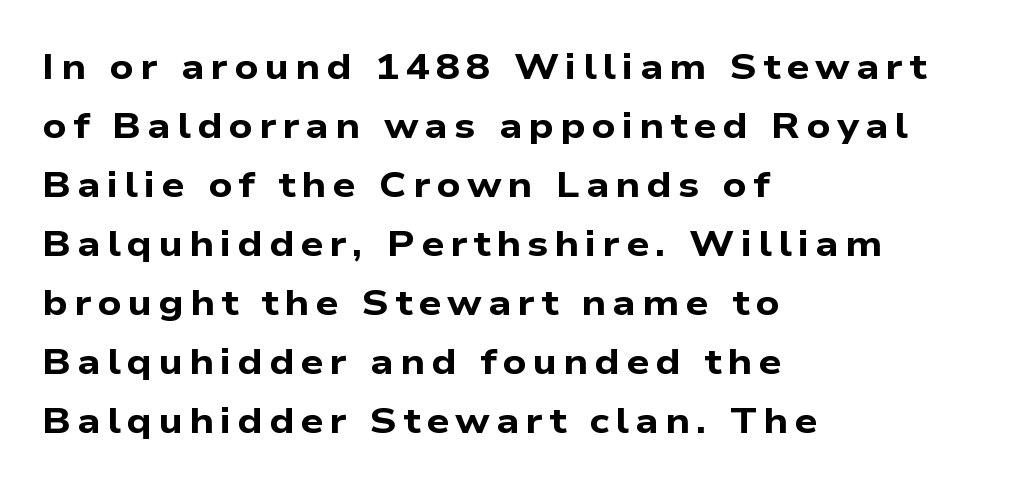
Q: Is the text bold? A: Yes.
Q: Is the typeface a serif or a sans-serif typeface? A: Sans-serif.
Q: Is the text underlined? A: No.
Q: How is the paragraph aligned? A: Left-aligned.
Q: Is the spacing between lines tight, normal or loose? A: Normal.
Q: Width (condensed, normal, or wide)? A: Wide.
Q: Stroke contrast? A: Low.
Q: x-height? A: Medium.
Q: Monospaced? A: No.
